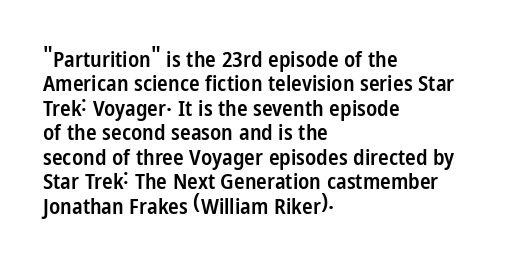
Q: Is the text bold? A: Semi-bold.
Q: Is the text italic (slanted)? A: No, it is upright.
Q: Is the text underlined? A: No.
Q: How is the paragraph aligned? A: Left-aligned.
Q: Is the spacing between letters normal or unusually wide? A: Normal.
Q: Is the spacing between lines tight, normal or loose? A: Tight.
